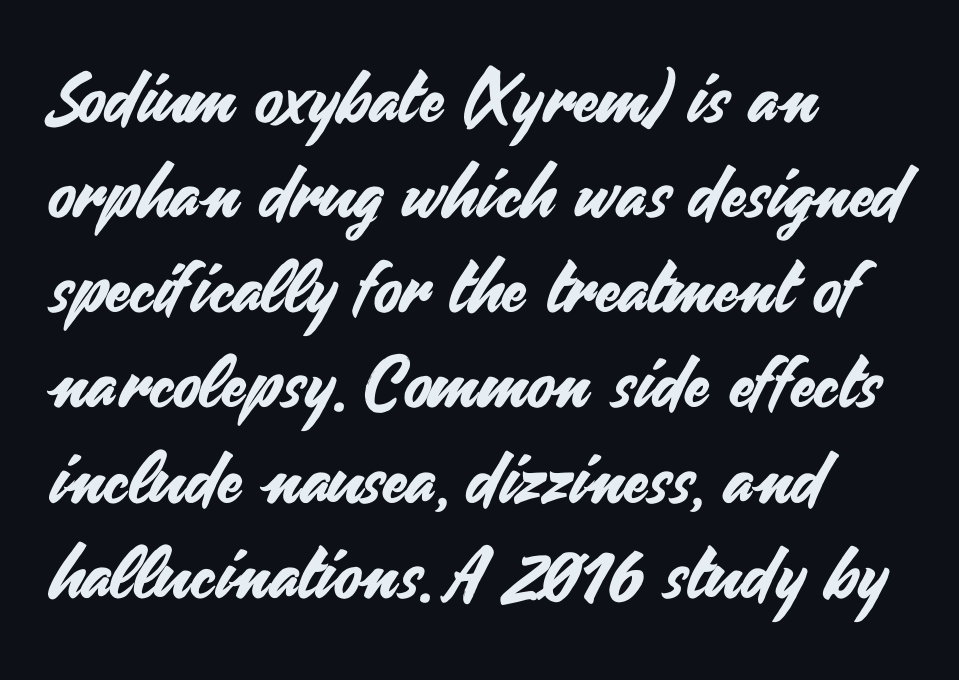
The image shows 71 px sans-serif type; set left-aligned, normal line spacing (1.34x), normal letter spacing, not underlined; medium stroke contrast and a small x-height.
